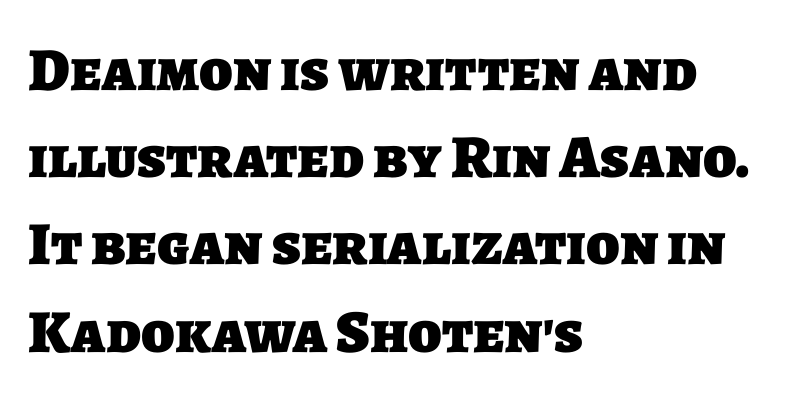
You could not count columns in this text — the font is proportionally spaced. The characters display no serif detailing; their extremities are plain. A typesetter would call this zero additional tracking. Descenders are the only things crossing below the line.
